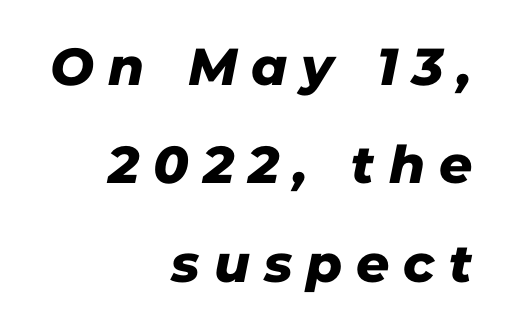
The passage shown has open, widely tracked lettering throughout. Teacher's note: observe the even right margin — that is flush-right alignment. Each letter keeps its own natural width here, so spacing adapts to shape. Beneath every word, the page is bare.
